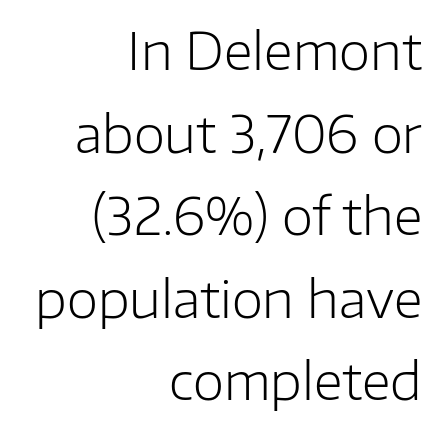
The image shows 51 px light sans-serif type, upright; set right-aligned, normal line spacing (1.62x), normal letter spacing, not underlined; low stroke contrast and a medium x-height.
